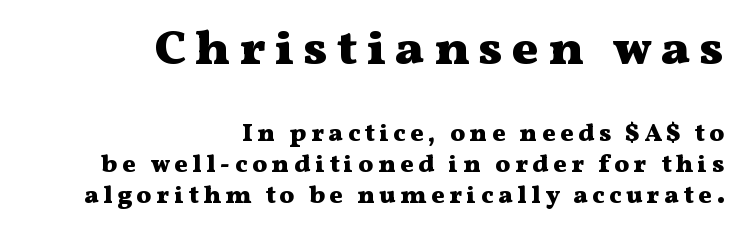
Q: Is the text bold? A: Yes.
Q: Is the text italic (slanted)? A: No, it is upright.
Q: Is the typeface a serif or a sans-serif typeface? A: Serif.
Q: Is the text underlined? A: No.
Q: How is the paragraph aligned? A: Right-aligned.
Q: Which block of text is set in a larger size, the first (top) or the second (bottom)? A: The first (top) one.
Q: Width (condensed, normal, or wide)? A: Wide.
Q: Stroke contrast? A: Medium.
Q: x-height? A: Medium.
Q: Monospaced? A: No.
